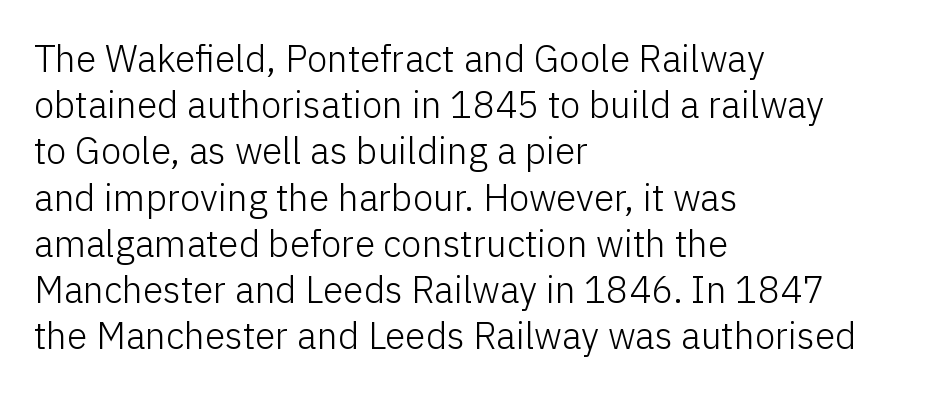
Q: Is the text bold? A: No.
Q: Is the text italic (slanted)? A: No, it is upright.
Q: Is the typeface a serif or a sans-serif typeface? A: Sans-serif.
Q: Is the text underlined? A: No.
Q: How is the paragraph aligned? A: Left-aligned.
Q: Is the spacing between letters normal or unusually wide? A: Normal.
Q: Is the spacing between lines tight, normal or loose? A: Normal.
Q: Width (condensed, normal, or wide)? A: Normal.
Q: Stroke contrast? A: Low.
Q: x-height? A: Medium.
Q: Monospaced? A: No.
